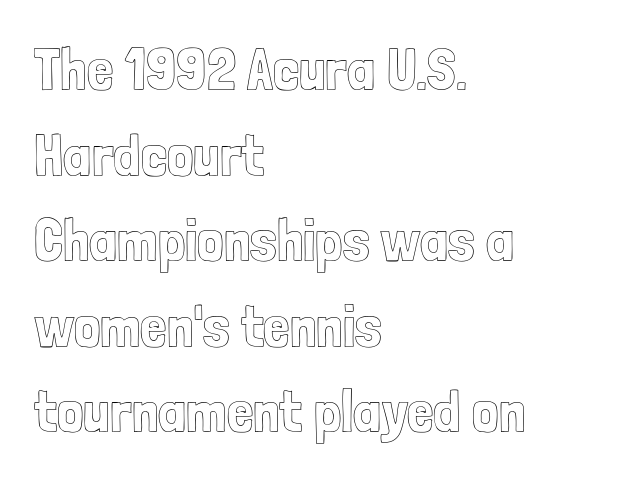
This rendering uses left alignment, leaving the right contour irregular. The designer left line spacing at the default. The lettering holds an erect, upright posture throughout. The passage shown is not underscored anywhere. Spacing between characters is what you'd get straight out of the box. Spacing verdict: proportional, widths tailored to each character.
